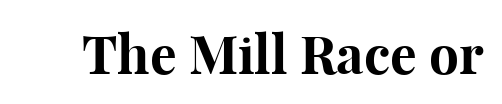
Q: Is the text bold? A: Yes.
Q: Is the text italic (slanted)? A: No, it is upright.
Q: Is the typeface a serif or a sans-serif typeface? A: Serif.
Q: Is the text underlined? A: No.
Q: Is the spacing between letters normal or unusually wide? A: Normal.
Q: Width (condensed, normal, or wide)? A: Normal.
Q: Stroke contrast? A: High.
Q: x-height? A: Medium.
Q: Monospaced? A: No.
